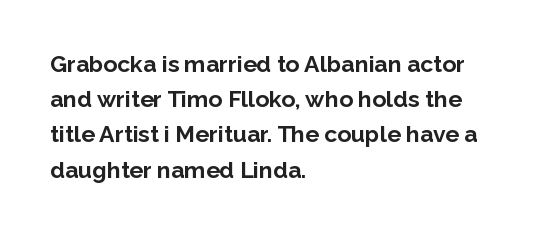
{"italic": "no", "bold": "yes", "underline": "no", "align": "left", "line_spacing": "normal", "line_spacing_ratio": 1.53, "letter_spacing": "normal", "letter_spacing_em": 0.0, "glyph_px": 23}
